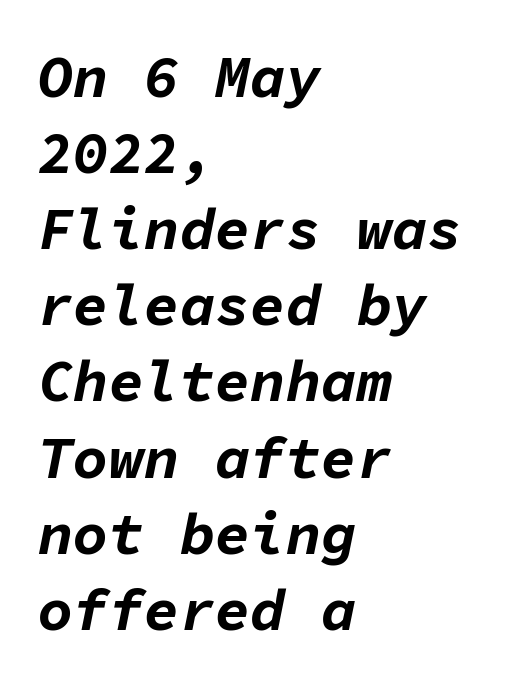
Q: Is the text bold? A: Yes.
Q: Is the text italic (slanted)? A: Yes, it leans right by about 11 degrees.
Q: Is the text underlined? A: No.
Q: How is the paragraph aligned? A: Left-aligned.
Q: Is the spacing between letters normal or unusually wide? A: Normal.
Q: Is the spacing between lines tight, normal or loose? A: Normal.
Q: Width (condensed, normal, or wide)? A: Normal.
Q: Stroke contrast? A: Low.
Q: x-height? A: Medium.
Q: Monospaced? A: Yes.
